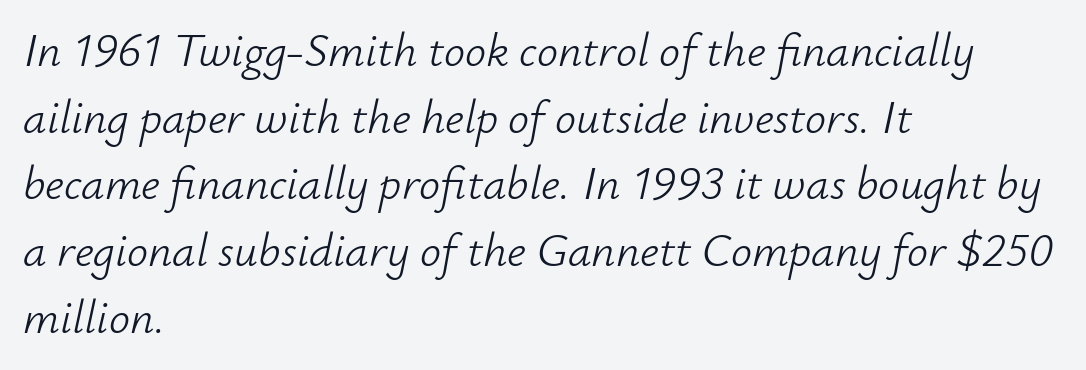
Each letter keeps its own natural width here, so spacing adapts to shape. A classic flush-left, rag-right setting is used for this passage. The strokes are not fattened; the text isn't bold. Decoration check: the copy has no underline.
